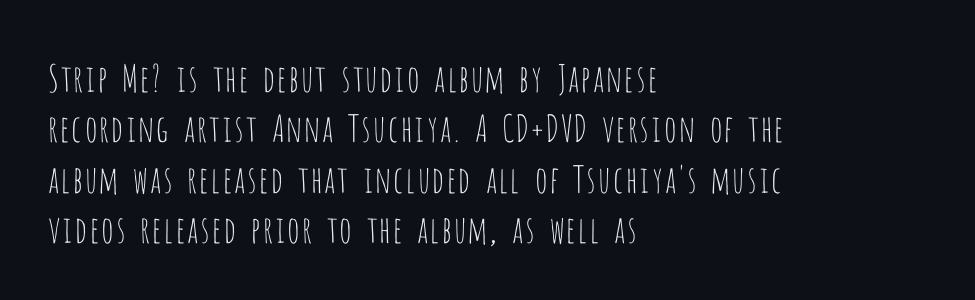
The image shows 37 px thin, condensed sans-serif type, upright; set left-aligned, normal line spacing (1.36x), normal letter spacing, not underlined; low stroke contrast and a large x-height.
